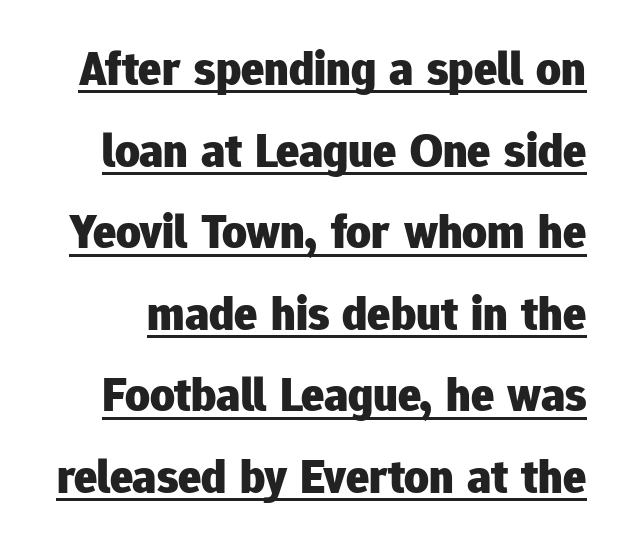
Tracking here is standard; glyphs follow each other at the usual distance. A normal amount of white space separates one row of letters from the next. No italicization has been applied; the sample stays upright. The glyphs are accompanied by a horizontal stroke just below them. Looks like regular typesetting: each glyph gets only the width it needs. The characters display no serif detailing; their extremities are plain.
